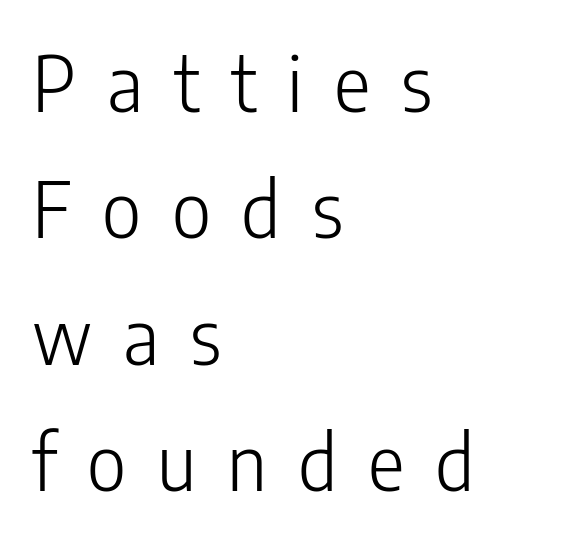
{"serif": "no", "italic": "no", "bold": "no", "weight": "light", "width": "condensed", "stroke_contrast": "low", "x_height": "medium", "monospaced": "no", "underline": "no", "align": "left", "line_spacing": "normal", "line_spacing_ratio": 1.64, "letter_spacing": "wide", "letter_spacing_em": 0.4, "glyph_px": 77}
